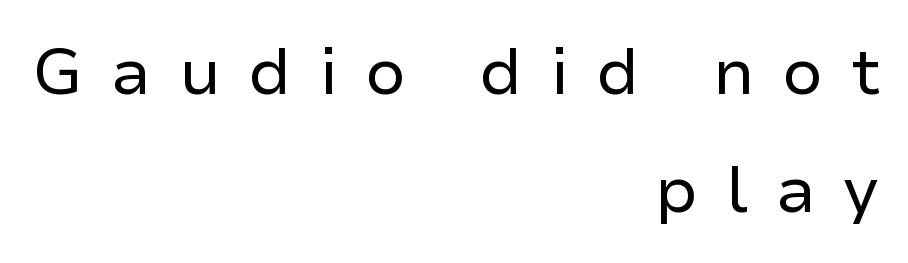
The image shows 65 px regular-weight sans-serif type, upright; set right-aligned, line spacing 1.81x, unusually wide letter spacing (+0.42 em), not underlined; low stroke contrast and a medium x-height.
